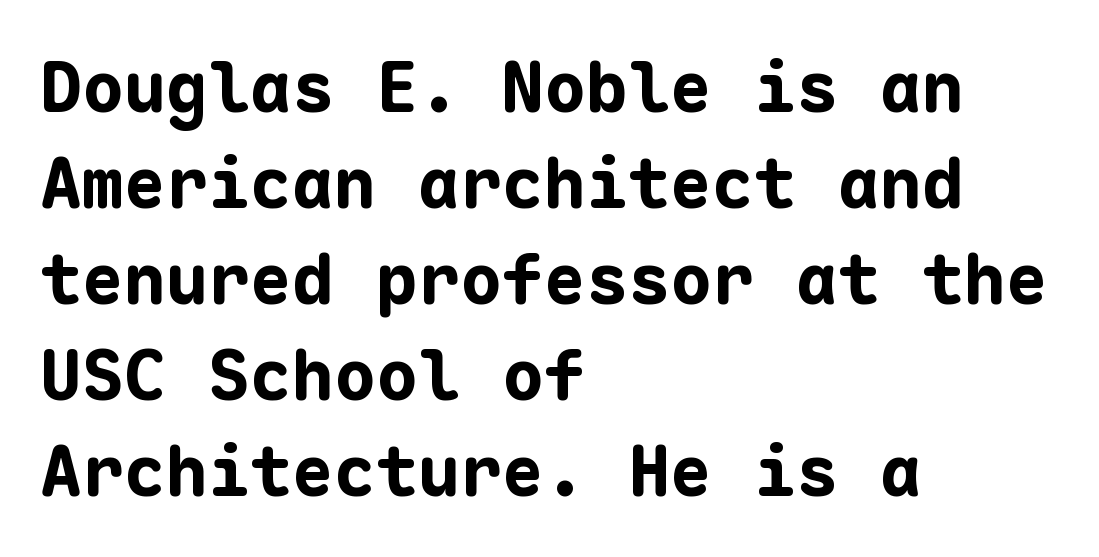
Q: Is the text bold? A: Yes.
Q: Is the text italic (slanted)? A: No, it is upright.
Q: Is the typeface a serif or a sans-serif typeface? A: Sans-serif.
Q: Is the text underlined? A: No.
Q: How is the paragraph aligned? A: Left-aligned.
Q: Is the spacing between letters normal or unusually wide? A: Normal.
Q: Is the spacing between lines tight, normal or loose? A: Normal.
Q: Width (condensed, normal, or wide)? A: Normal.
Q: Stroke contrast? A: Low.
Q: x-height? A: Medium.
Q: Monospaced? A: Yes.
